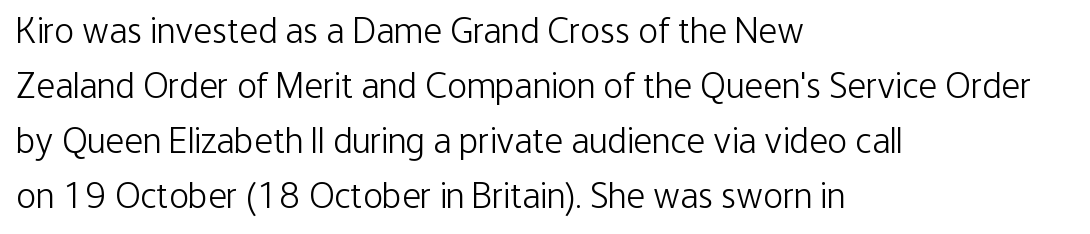
Q: Is the text bold? A: No.
Q: Is the text italic (slanted)? A: No, it is upright.
Q: Is the typeface a serif or a sans-serif typeface? A: Sans-serif.
Q: Is the text underlined? A: No.
Q: How is the paragraph aligned? A: Left-aligned.
Q: Is the spacing between letters normal or unusually wide? A: Normal.
Q: Is the spacing between lines tight, normal or loose? A: Normal.
Q: Width (condensed, normal, or wide)? A: Condensed.
Q: Stroke contrast? A: Low.
Q: x-height? A: Medium.
Q: Monospaced? A: No.
